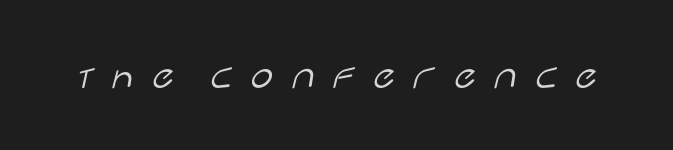
Q: Is the text bold? A: No.
Q: Is the text italic (slanted)? A: Yes.
Q: Is the typeface a serif or a sans-serif typeface? A: Sans-serif.
Q: Is the text underlined? A: No.
Q: Is the spacing between letters normal or unusually wide? A: Unusually wide.
Q: Width (condensed, normal, or wide)? A: Wide.
Q: Stroke contrast? A: Low.
Q: x-height? A: Large.
Q: Monospaced? A: No.
